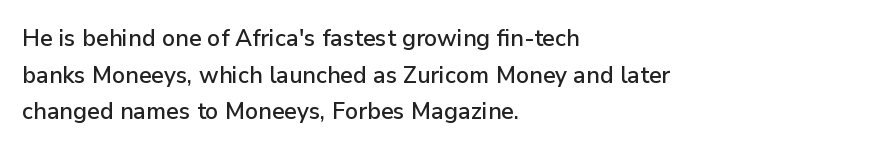
Q: Is the text italic (slanted)? A: No, it is upright.
Q: Is the text underlined? A: No.
Q: How is the paragraph aligned? A: Left-aligned.
Q: Is the spacing between letters normal or unusually wide? A: Normal.
Q: Is the spacing between lines tight, normal or loose? A: Normal.
